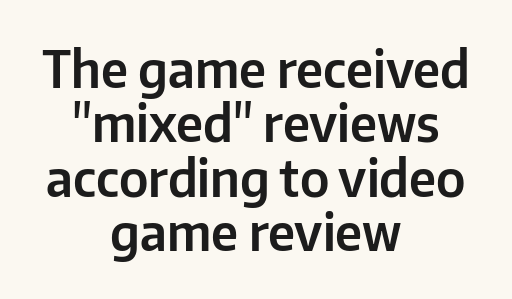
Q: Is the text italic (slanted)? A: No, it is upright.
Q: Is the typeface a serif or a sans-serif typeface? A: Sans-serif.
Q: Is the text underlined? A: No.
Q: How is the paragraph aligned? A: Centered.
Q: Is the spacing between letters normal or unusually wide? A: Normal.
Q: Is the spacing between lines tight, normal or loose? A: Tight.
Q: Width (condensed, normal, or wide)? A: Normal.
Q: Stroke contrast? A: Low.
Q: x-height? A: Medium.
Q: Monospaced? A: No.
